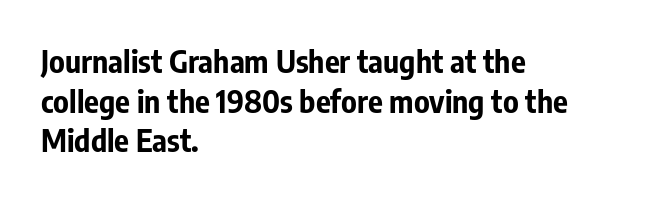
The image shows 31 px bold, condensed sans-serif type, upright; set left-aligned, normal line spacing (1.28x), normal letter spacing, not underlined; low stroke contrast and a medium x-height.
